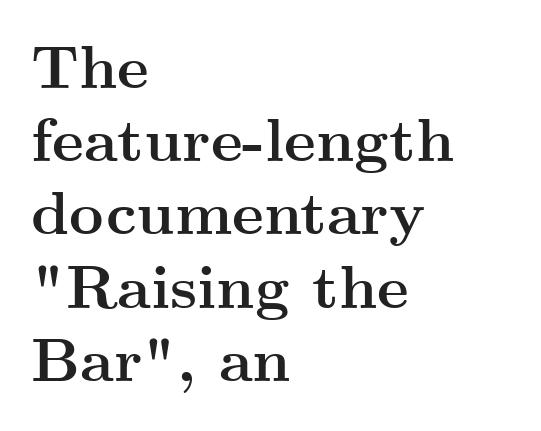
The image shows 60 px semibold, wide serif type, upright; set left-aligned, line spacing 1.22x, normal letter spacing, not underlined; medium stroke contrast and a small x-height.
